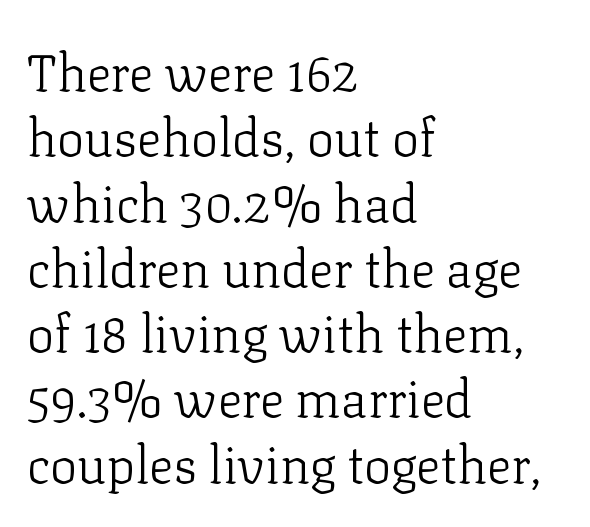
The image shows 51 px light serif type, upright; set left-aligned, normal line spacing (1.28x), normal letter spacing, not underlined; low stroke contrast and a medium x-height.
